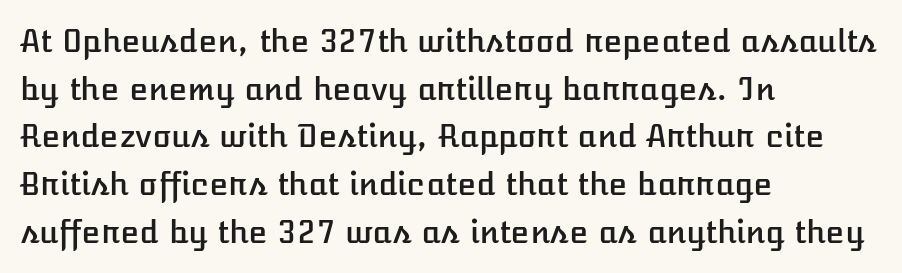
Q: Is the text italic (slanted)? A: No, it is upright.
Q: Is the text underlined? A: No.
Q: How is the paragraph aligned? A: Left-aligned.
Q: Is the spacing between letters normal or unusually wide? A: Normal.
Q: Is the spacing between lines tight, normal or loose? A: Normal.
Q: Width (condensed, normal, or wide)? A: Normal.
Q: Stroke contrast? A: Low.
Q: x-height? A: Medium.
Q: Monospaced? A: No.
